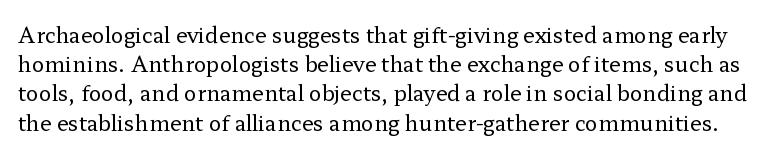
Bold? No — there's no thickening of the strokes. Glyph-to-glyph distance matches everyday printed text. Descenders are the only things crossing below the line. This sample uses an upright cut, with every glyph sitting square on the baseline. Students, observe: this is what conventionally led text looks like.
